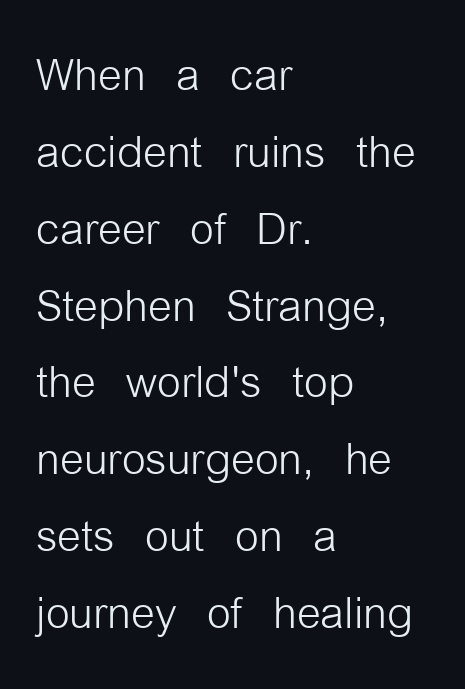
Q: Is the text bold? A: No.
Q: Is the text italic (slanted)? A: No, it is upright.
Q: Is the typeface a serif or a sans-serif typeface? A: Sans-serif.
Q: Is the text underlined? A: No.
Q: How is the paragraph aligned? A: Left-aligned.
Q: Is the spacing between letters normal or unusually wide? A: Normal.
Q: Is the spacing between lines tight, normal or loose? A: Normal.
Q: Width (condensed, normal, or wide)? A: Condensed.
Q: Stroke contrast? A: Low.
Q: x-height? A: Medium.
Q: Monospaced? A: No.
